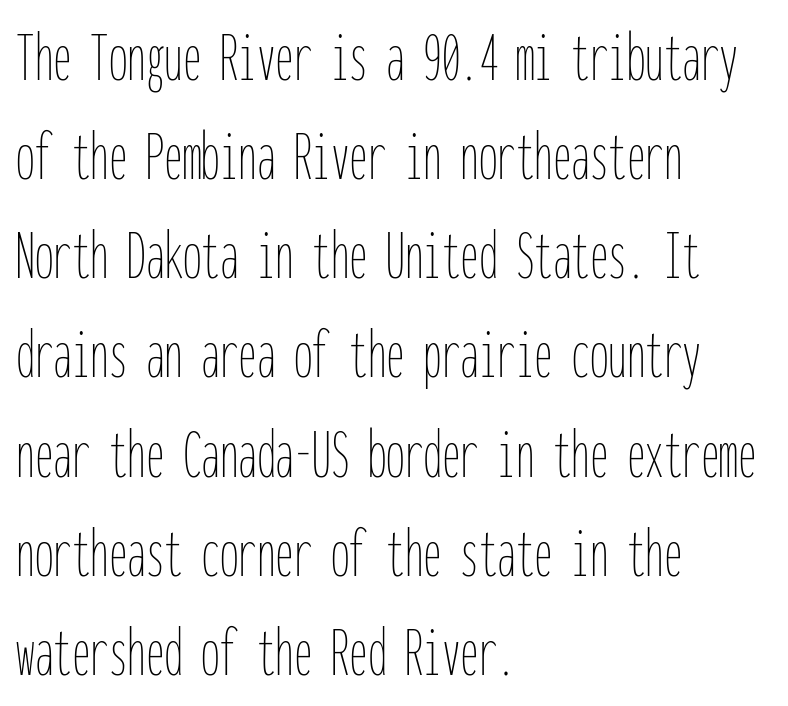
Q: Is the text bold? A: No.
Q: Is the text italic (slanted)? A: No, it is upright.
Q: Is the text underlined? A: No.
Q: How is the paragraph aligned? A: Left-aligned.
Q: Is the spacing between letters normal or unusually wide? A: Normal.
Q: Is the spacing between lines tight, normal or loose? A: Normal.
Q: Width (condensed, normal, or wide)? A: Condensed.
Q: Stroke contrast? A: Low.
Q: x-height? A: Medium.
Q: Monospaced? A: Yes.
